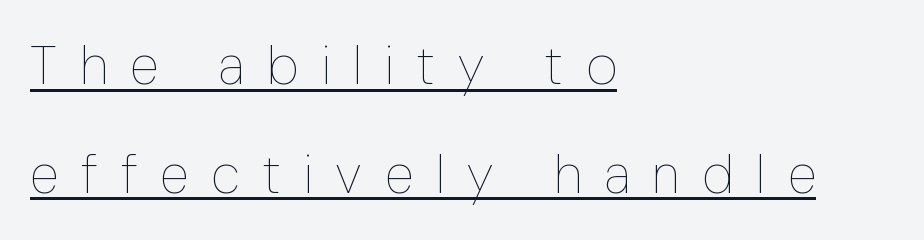
{"italic": "no", "bold": "no", "weight": "thin", "width": "condensed", "stroke_contrast": "low", "x_height": "medium", "monospaced": "no", "underline": "yes", "align": "left", "line_spacing": "loose", "line_spacing_ratio": 2.01, "letter_spacing": "wide", "letter_spacing_em": 0.42, "glyph_px": 54}
